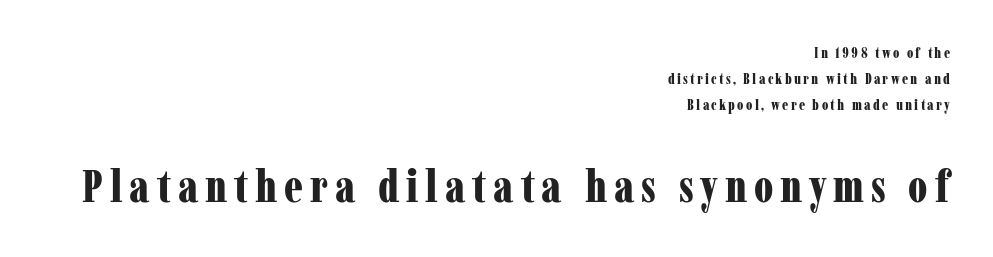
The image shows 46 px bold, condensed serif type, upright; set right-aligned, line spacing 1.73x, not underlined; the second (bottom) block is 3.07x larger; low stroke contrast and a medium x-height.
